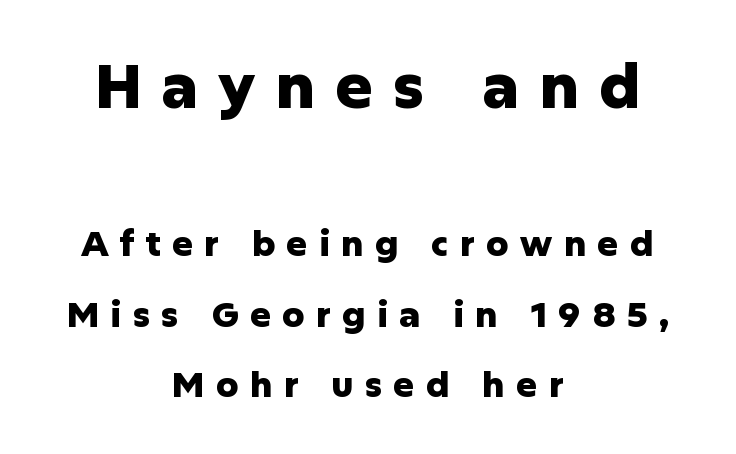
{"serif": "no", "italic": "no", "bold": "yes", "weight": "heavy", "width": "normal", "stroke_contrast": "low", "x_height": "medium", "monospaced": "no", "underline": "no", "align": "center", "line_spacing": "loose", "line_spacing_ratio": 2.02, "letter_spacing": "wide", "letter_spacing_em": 0.32, "larger_block": "first", "size_ratio": 1.77, "glyph_px": 62}
